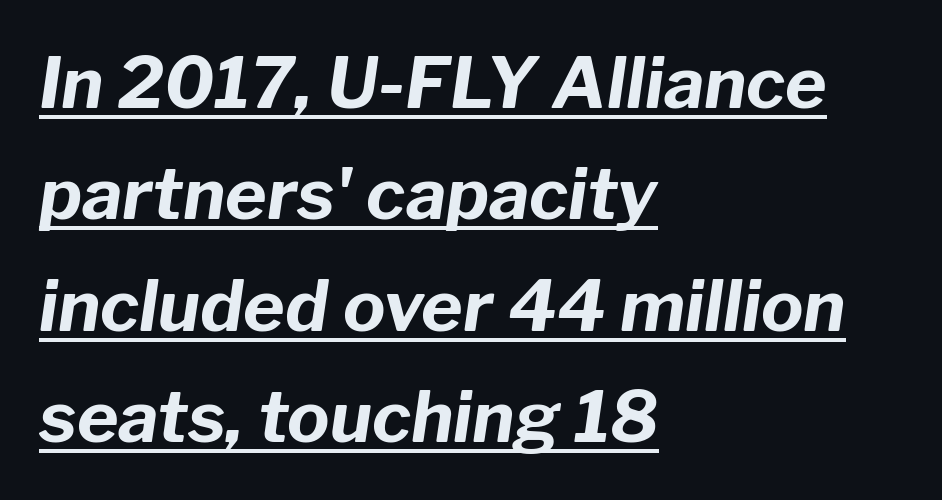
Notice how descenders clear the ascenders below comfortably — that's standard leading. A typographer would call this underscored text. A full-strength bold gives these letters their thick strokes. The paragraph shown leans on its left margin. These lines keep a tight, regular rhythm from letter to letter.
